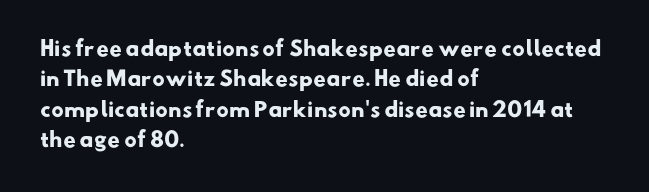
Inter-character spacing is left at the font's built-in metrics. The lines sit at an ordinary, default distance from one another. Plain, unruled lines of type. Stroke thickness is high; the sample reads as a true bold.
